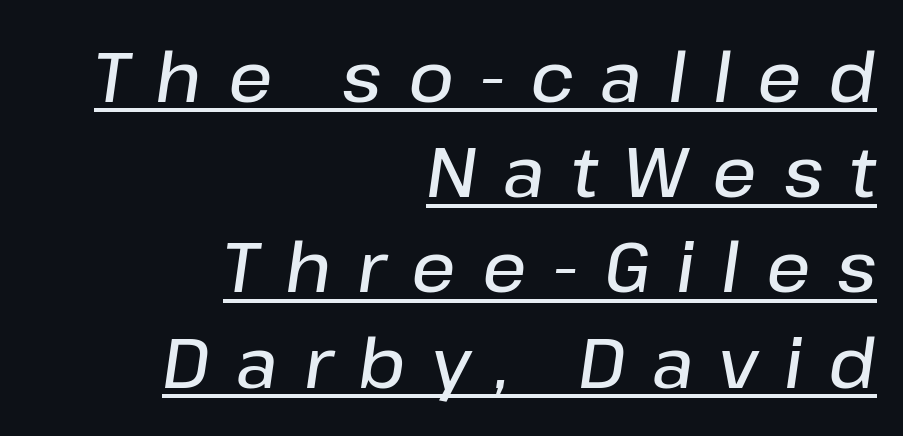
Evenly set lines give the paragraph a standard silhouette. Strokes here are thickened, but only to semibold level. Looking at the ascenders, they clearly lean. The horizontal fit of the characters is loose and conspicuously gappy. Character widths vary here, with narrow letters taking less room than wide ones.
